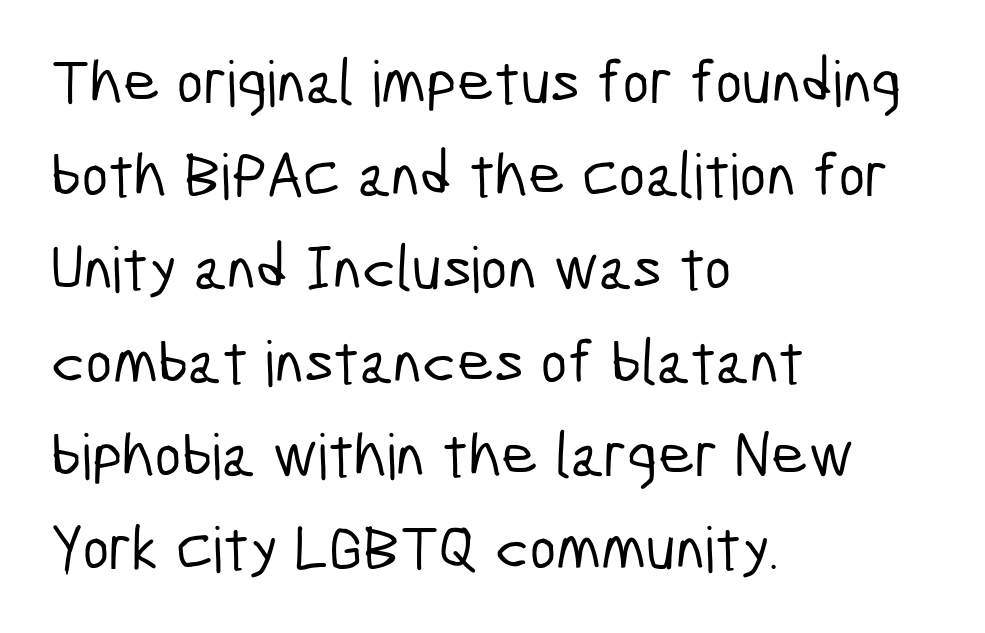
The image shows 63 px condensed sans-serif type; set left-aligned, normal line spacing (1.48x), normal letter spacing, not underlined; low stroke contrast and a medium x-height.
